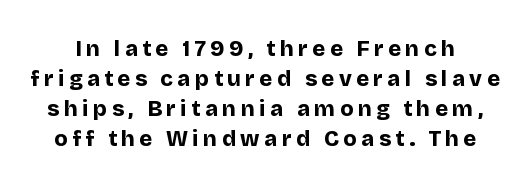
Students, this is bold: see how much ink each stroke carries. Beneath every word, the page is bare. These lines sit exactly where default settings would place them. How are the letters spaced? Widely, with obvious added tracking. No italicization has been applied; the sample stays upright.
